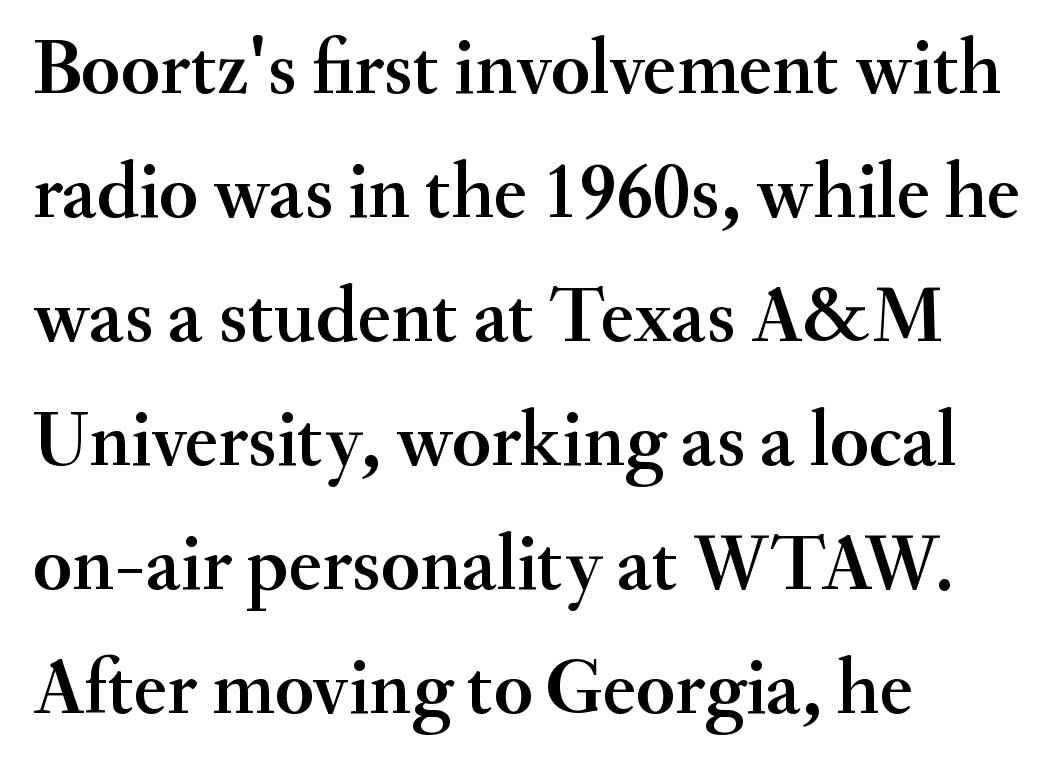
{"serif": "yes", "italic": "no", "width": "normal", "stroke_contrast": "medium", "x_height": "small", "monospaced": "no", "underline": "no", "align": "left", "line_spacing": "normal", "line_spacing_ratio": 1.57, "letter_spacing": "normal", "letter_spacing_em": 0.0, "glyph_px": 79}
